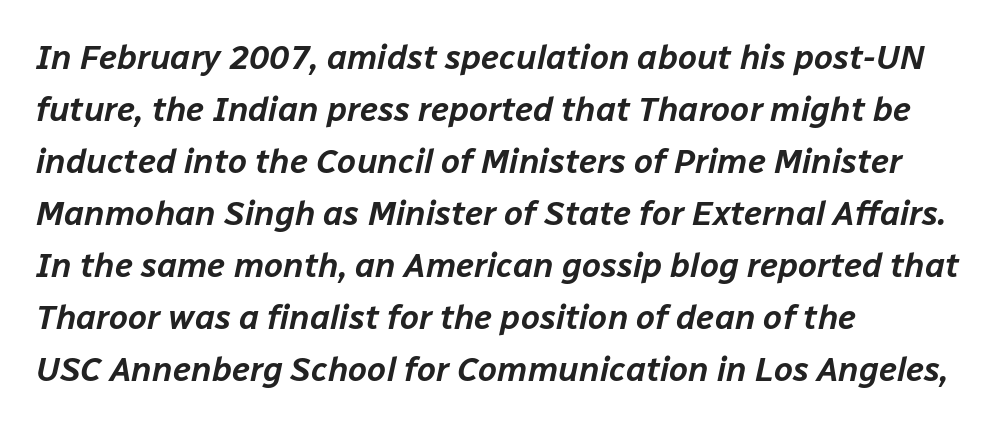
Honestly, there is no underline to notice here at all. Note the varied advance widths — an 'i' is clearly narrower than an 'm'. The horizontal fit of the characters is conventional and even. Short and long lines alike share a common starting point at left. Honestly, the row spacing looks completely unremarkable. In terms of posture, this sample is oblique.
